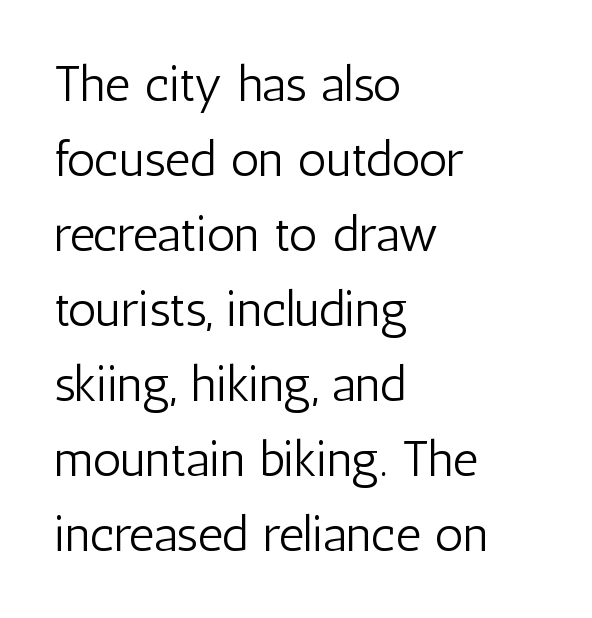
{"serif": "no", "italic": "no", "bold": "no", "weight": "light", "width": "condensed", "stroke_contrast": "low", "x_height": "medium", "monospaced": "no", "underline": "no", "align": "left", "line_spacing": "normal", "line_spacing_ratio": 1.5, "letter_spacing": "normal", "letter_spacing_em": 0.0, "glyph_px": 50}
